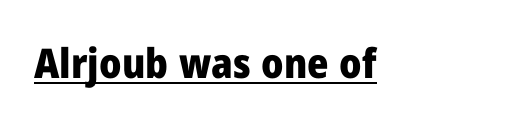
{"serif": "no", "italic": "no", "bold": "yes", "weight": "heavy", "width": "normal", "stroke_contrast": "low", "x_height": "medium", "monospaced": "no", "underline": "yes", "letter_spacing": "normal", "letter_spacing_em": 0.0, "glyph_px": 41}
